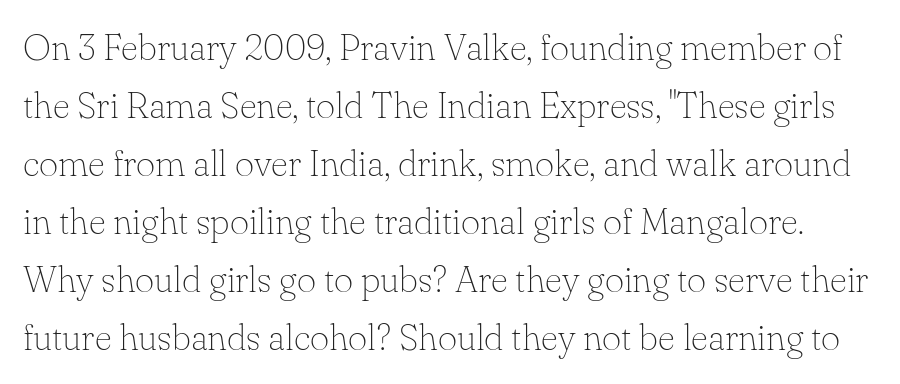
The zone under the glyphs is completely vacant. In terms of leading, this rendering sits right in the middle. A typesetter would call this zero additional tracking. Character widths vary here, with narrow letters taking less room than wide ones. Stroke terminals: seriffed.
